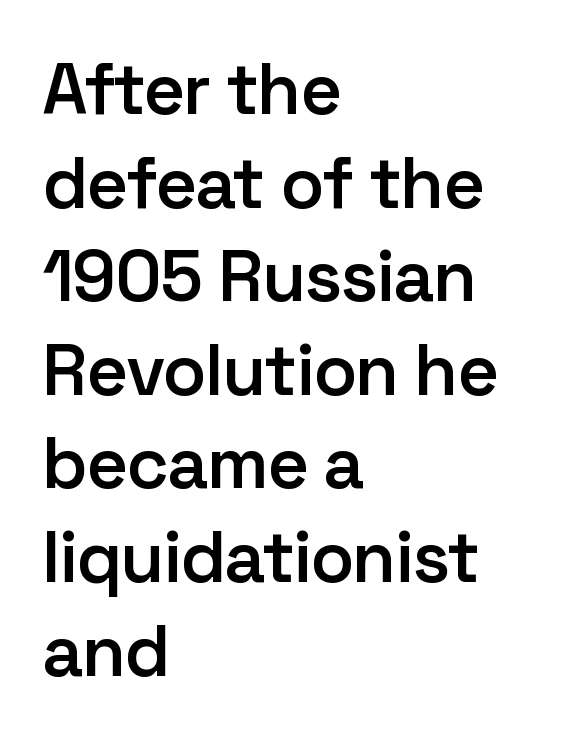
What weight is shown? A semibold, between regular and bold. Characters remain perfectly vertical along every line. The face used here is proportionally spaced, like ordinary book or web type. The text was rendered using a sans face with plain stroke endings. The text block is weighted toward the left margin, trailing off unevenly rightward.
